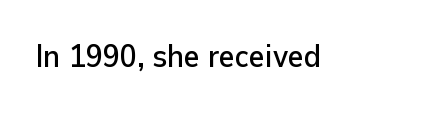
Italic? Not at all — the glyphs are vertical. Descender tails drop into unmarked territory. The glyphs in this specimen are sans serif. Spacing between characters is what you'd get straight out of the box.
